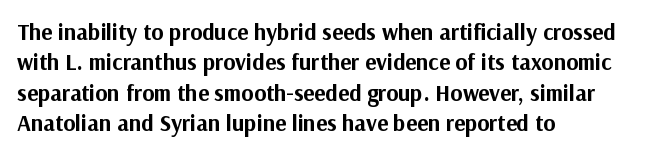
{"italic": "no", "bold": "yes", "underline": "no", "align": "left", "line_spacing": "normal", "line_spacing_ratio": 1.32, "letter_spacing": "normal", "letter_spacing_em": 0.0, "glyph_px": 23}
